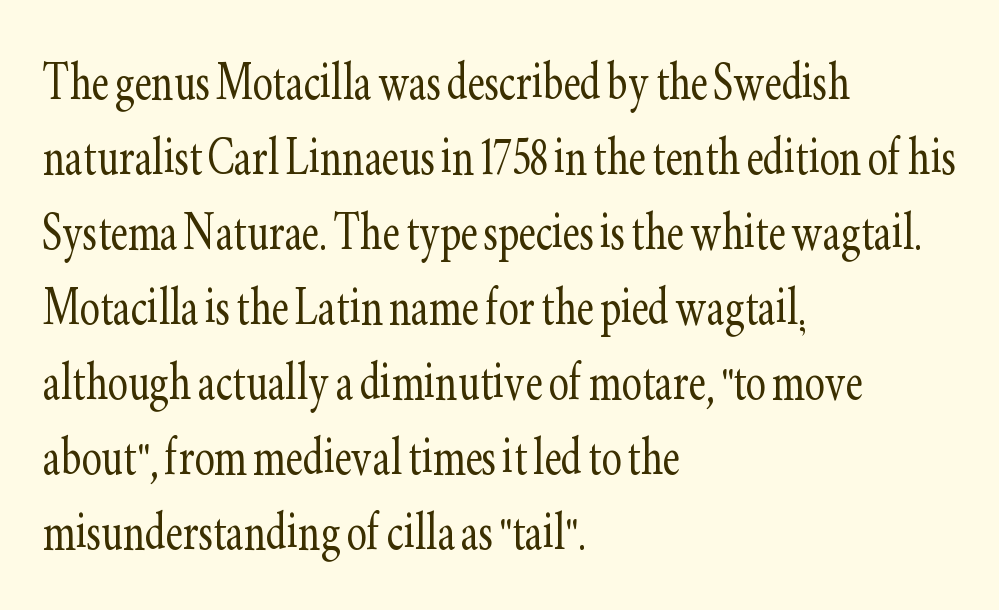
Q: Is the text bold? A: No.
Q: Is the text italic (slanted)? A: No, it is upright.
Q: Is the typeface a serif or a sans-serif typeface? A: Serif.
Q: Is the text underlined? A: No.
Q: How is the paragraph aligned? A: Left-aligned.
Q: Is the spacing between letters normal or unusually wide? A: Normal.
Q: Width (condensed, normal, or wide)? A: Condensed.
Q: Stroke contrast? A: Low.
Q: x-height? A: Small.
Q: Monospaced? A: No.
